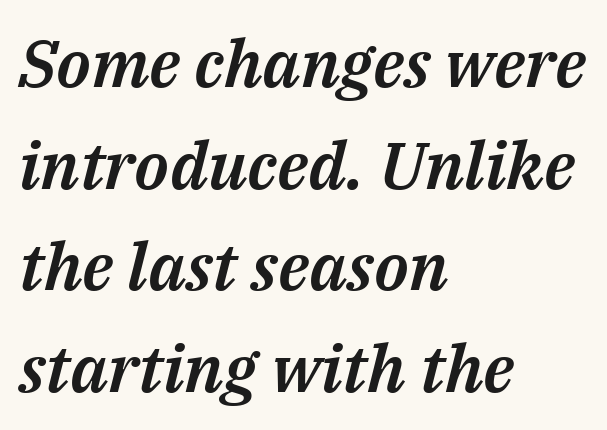
{"italic": "yes", "lean": "right", "slant_degrees": 14, "width": "normal", "stroke_contrast": "medium", "x_height": "medium", "monospaced": "no", "underline": "no", "align": "left", "line_spacing": "normal", "line_spacing_ratio": 1.54, "letter_spacing": "normal", "letter_spacing_em": 0.0, "glyph_px": 66}
